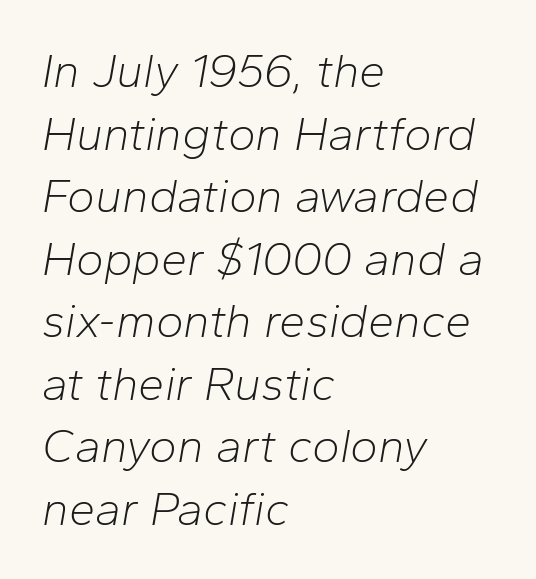
The image shows 47 px light type, italic (leaning right); set left-aligned, normal line spacing (1.33x), normal letter spacing, not underlined; low stroke contrast and a medium x-height.
